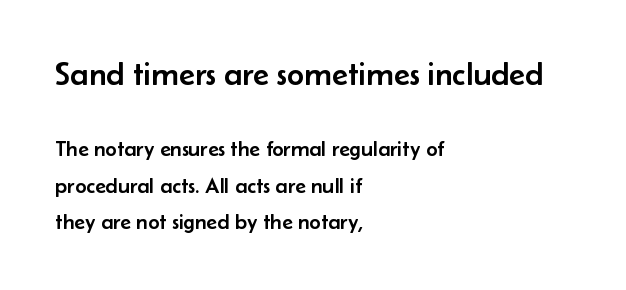
Q: Is the text italic (slanted)? A: No, it is upright.
Q: Is the typeface a serif or a sans-serif typeface? A: Sans-serif.
Q: Is the text underlined? A: No.
Q: How is the paragraph aligned? A: Left-aligned.
Q: Is the spacing between letters normal or unusually wide? A: Normal.
Q: Is the spacing between lines tight, normal or loose? A: Normal.
Q: Which block of text is set in a larger size, the first (top) or the second (bottom)? A: The first (top) one.
Q: Width (condensed, normal, or wide)? A: Normal.
Q: Stroke contrast? A: Low.
Q: x-height? A: Small.
Q: Monospaced? A: No.
